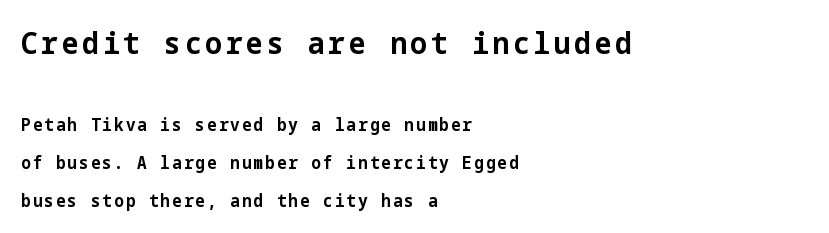
The image shows 30 px bold sans-serif type, upright; set left-aligned, loose line spacing (2.23x), not underlined; the first (top) block is 1.76x larger; low stroke contrast and a medium x-height.
